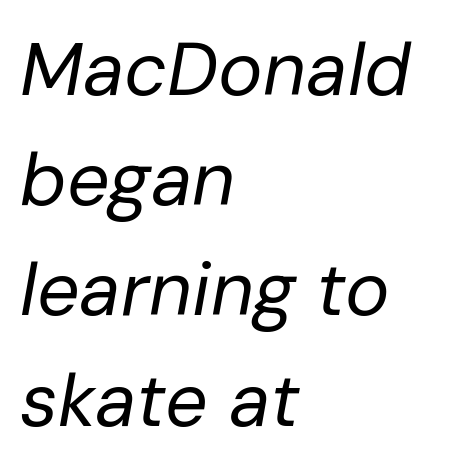
The image shows 75 px regular-weight type, italic (leaning right); set left-aligned, normal line spacing (1.47x), normal letter spacing, not underlined; low stroke contrast and a medium x-height.
